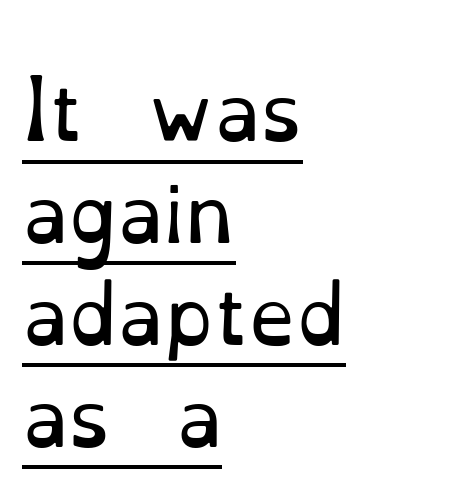
{"serif": "yes", "italic": "no", "bold": "no", "weight": "regular", "width": "normal", "stroke_contrast": "low", "x_height": "small", "monospaced": "no", "underline": "yes", "align": "left", "line_spacing": "normal", "line_spacing_ratio": 1.34, "letter_spacing": "normal", "letter_spacing_em": 0.0, "glyph_px": 76}
